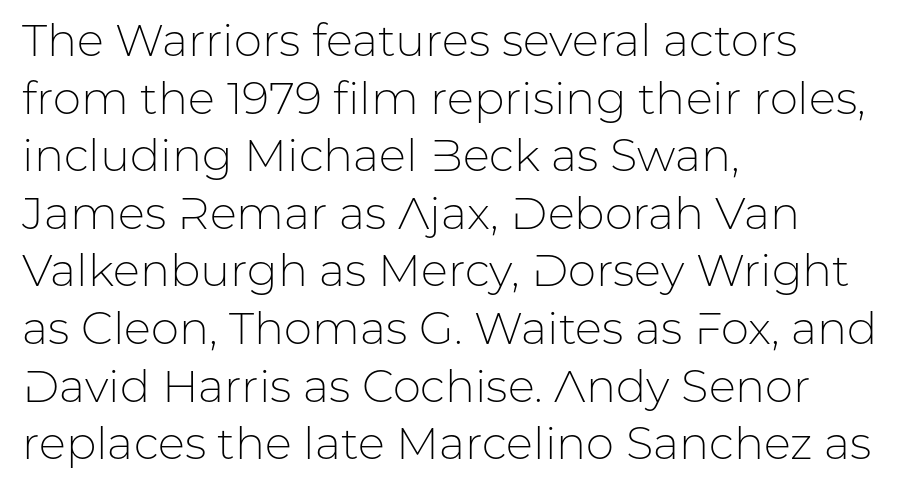
Q: Is the text bold? A: No.
Q: Is the text italic (slanted)? A: No, it is upright.
Q: Is the typeface a serif or a sans-serif typeface? A: Sans-serif.
Q: Is the text underlined? A: No.
Q: How is the paragraph aligned? A: Left-aligned.
Q: Is the spacing between letters normal or unusually wide? A: Normal.
Q: Is the spacing between lines tight, normal or loose? A: Normal.
Q: Width (condensed, normal, or wide)? A: Normal.
Q: Stroke contrast? A: Low.
Q: x-height? A: Medium.
Q: Monospaced? A: No.
